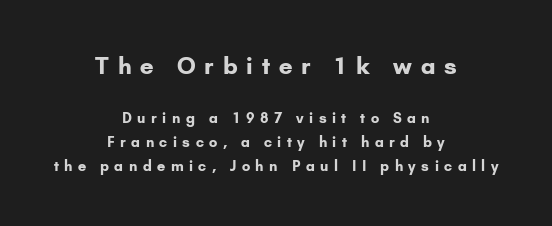
The image shows 23 px bold type, upright; set centered, line spacing 1.71x, unusually wide letter spacing (+0.39 em), not underlined; the first (top) block is 1.64x larger.
